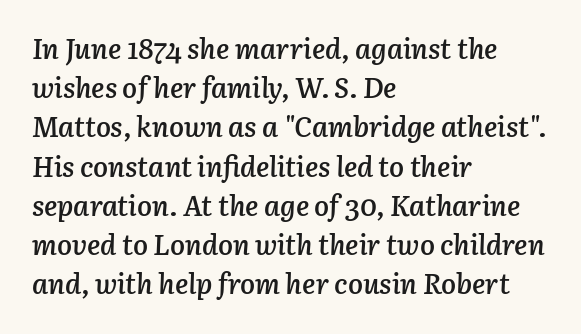
The image shows 28 px semibold type, italic (leaning right); set left-aligned, normal line spacing (1.4x), normal letter spacing, not underlined; low stroke contrast and a medium x-height.
